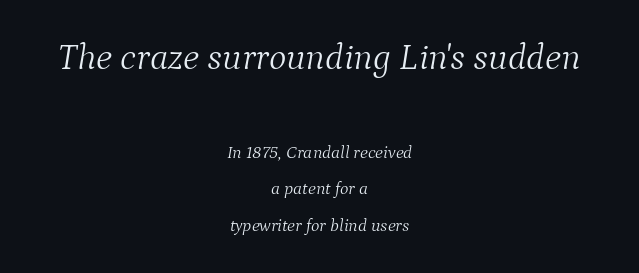
Q: Is the text bold? A: No.
Q: Is the text italic (slanted)? A: Yes, it leans right by about 9 degrees.
Q: Is the typeface a serif or a sans-serif typeface? A: Serif.
Q: Is the text underlined? A: No.
Q: How is the paragraph aligned? A: Centered.
Q: Is the spacing between letters normal or unusually wide? A: Normal.
Q: Is the spacing between lines tight, normal or loose? A: Loose.
Q: Which block of text is set in a larger size, the first (top) or the second (bottom)? A: The first (top) one.
Q: Width (condensed, normal, or wide)? A: Normal.
Q: Stroke contrast? A: Medium.
Q: x-height? A: Medium.
Q: Monospaced? A: No.
